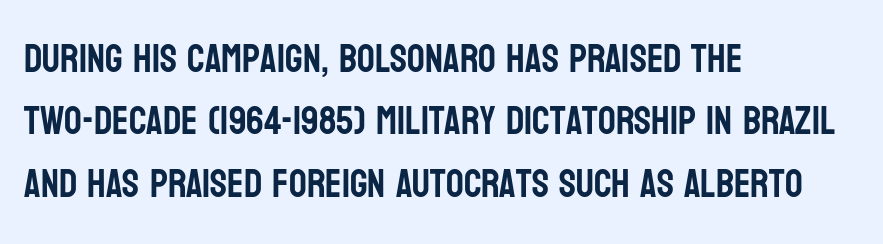
{"serif": "no", "italic": "no", "width": "condensed", "stroke_contrast": "low", "x_height": "large", "monospaced": "no", "underline": "no", "align": "left", "line_spacing": "normal", "line_spacing_ratio": 1.6, "letter_spacing": "normal", "letter_spacing_em": 0.0, "glyph_px": 39}
